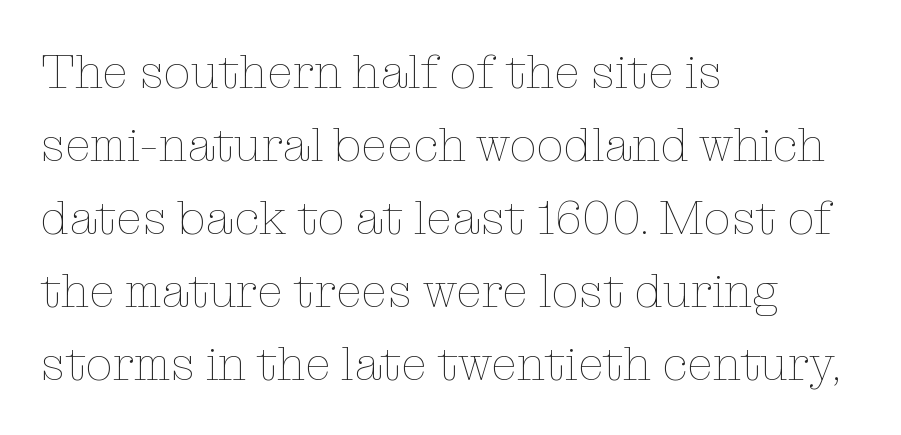
Q: Is the text bold? A: No.
Q: Is the text italic (slanted)? A: No, it is upright.
Q: Is the text underlined? A: No.
Q: How is the paragraph aligned? A: Left-aligned.
Q: Is the spacing between letters normal or unusually wide? A: Normal.
Q: Is the spacing between lines tight, normal or loose? A: Normal.
Q: Width (condensed, normal, or wide)? A: Normal.
Q: Stroke contrast? A: Low.
Q: x-height? A: Medium.
Q: Monospaced? A: No.
